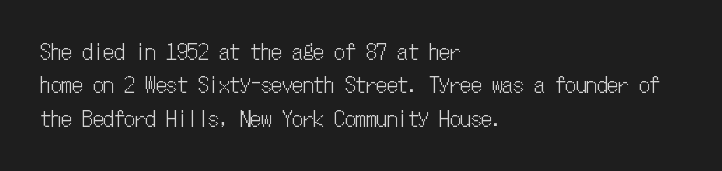
{"italic": "no", "underline": "no", "align": "left", "line_spacing": "normal", "line_spacing_ratio": 1.59, "letter_spacing": "normal", "letter_spacing_em": 0.0, "glyph_px": 21}
